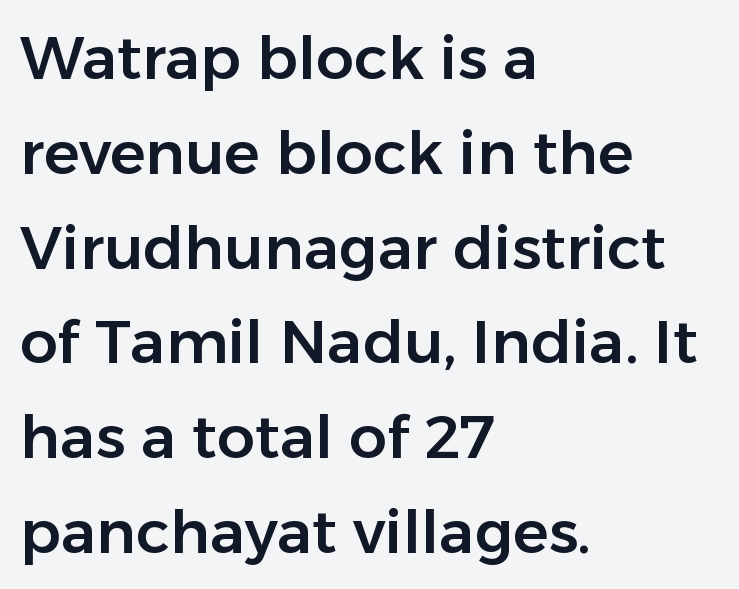
Q: Is the text italic (slanted)? A: No, it is upright.
Q: Is the typeface a serif or a sans-serif typeface? A: Sans-serif.
Q: Is the text underlined? A: No.
Q: How is the paragraph aligned? A: Left-aligned.
Q: Is the spacing between letters normal or unusually wide? A: Normal.
Q: Is the spacing between lines tight, normal or loose? A: Normal.
Q: Width (condensed, normal, or wide)? A: Normal.
Q: Stroke contrast? A: Low.
Q: x-height? A: Medium.
Q: Monospaced? A: No.
